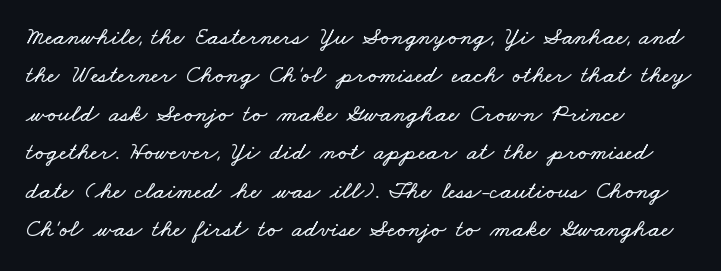
Q: Is the text underlined? A: No.
Q: How is the paragraph aligned? A: Left-aligned.
Q: Is the spacing between letters normal or unusually wide? A: Normal.
Q: Is the spacing between lines tight, normal or loose? A: Normal.
